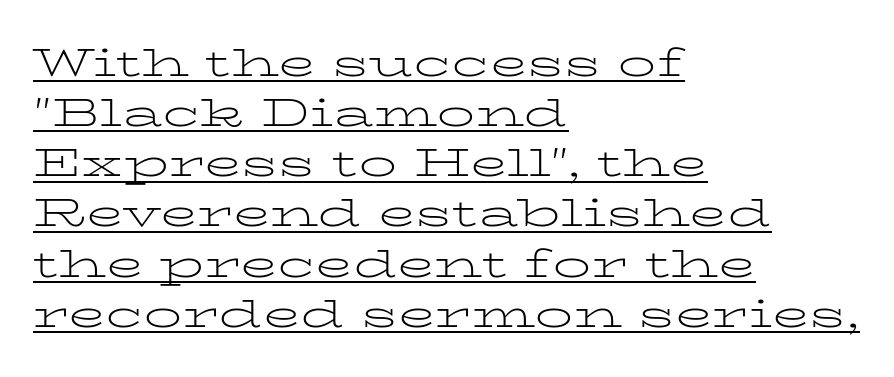
{"serif": "yes", "italic": "no", "bold": "no", "weight": "light", "width": "wide", "stroke_contrast": "low", "x_height": "medium", "monospaced": "no", "underline": "yes", "align": "left", "line_spacing": "normal", "line_spacing_ratio": 1.32, "letter_spacing": "normal", "letter_spacing_em": 0.0, "glyph_px": 38}
